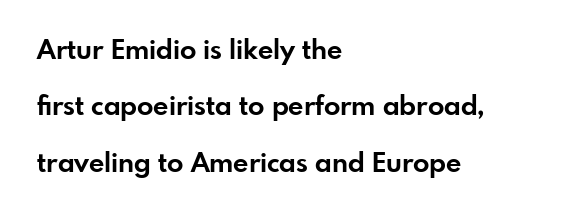
Q: Is the text bold? A: Yes.
Q: Is the text italic (slanted)? A: No, it is upright.
Q: Is the text underlined? A: No.
Q: How is the paragraph aligned? A: Left-aligned.
Q: Is the spacing between letters normal or unusually wide? A: Normal.
Q: Is the spacing between lines tight, normal or loose? A: Loose.
